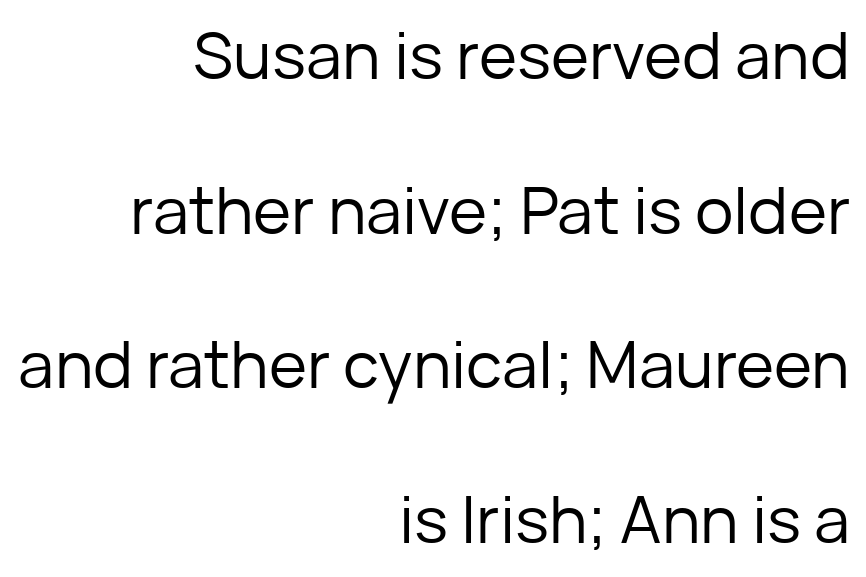
{"serif": "no", "italic": "no", "bold": "no", "weight": "regular", "width": "normal", "stroke_contrast": "low", "x_height": "medium", "monospaced": "no", "underline": "no", "align": "right", "line_spacing": "loose", "line_spacing_ratio": 2.38, "letter_spacing": "normal", "letter_spacing_em": 0.0, "glyph_px": 65}
